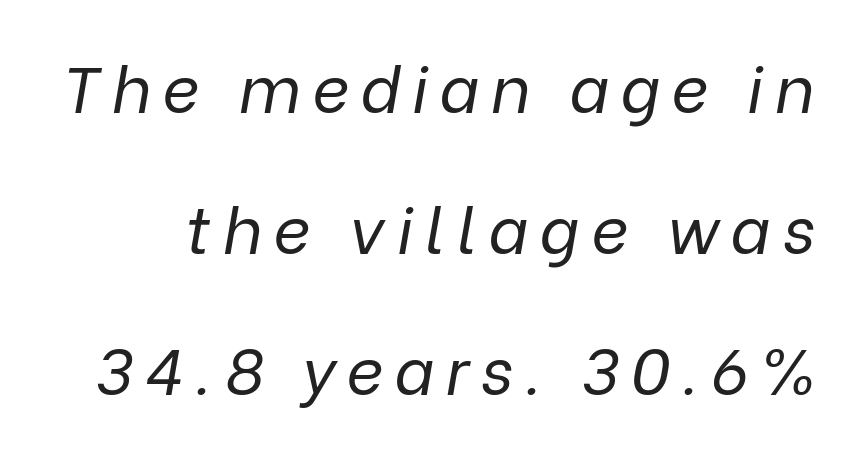
The image shows 65 px regular-weight type, italic (leaning right); set loose line spacing (2.17x), not underlined; low stroke contrast and a medium x-height.
